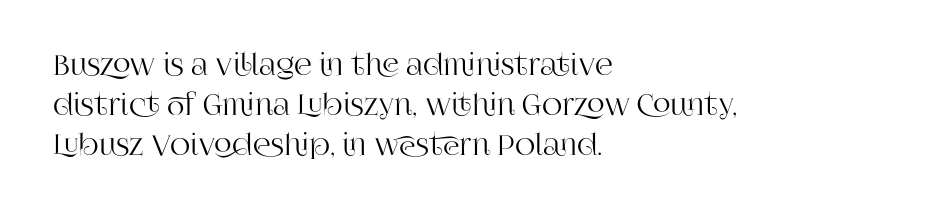
{"serif": "yes", "italic": "no", "width": "normal", "stroke_contrast": "high", "x_height": "large", "monospaced": "no", "underline": "no", "align": "left", "line_spacing": "normal", "line_spacing_ratio": 1.43, "letter_spacing": "normal", "letter_spacing_em": 0.0, "glyph_px": 28}
